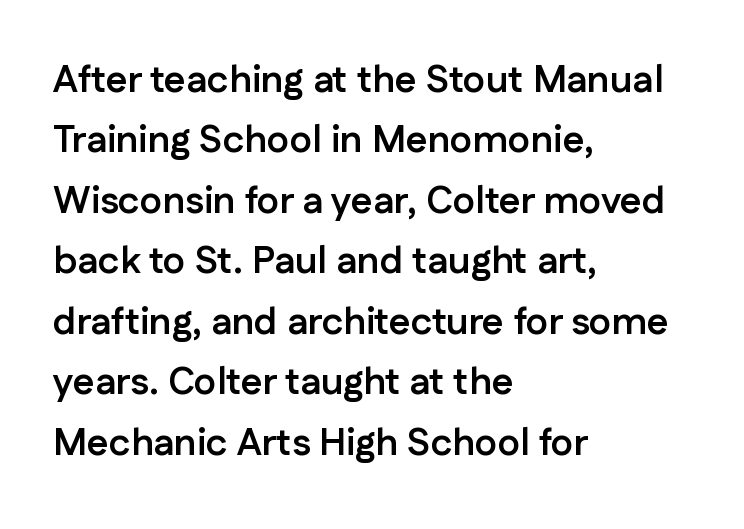
Q: Is the text bold? A: Yes.
Q: Is the text italic (slanted)? A: No, it is upright.
Q: Is the typeface a serif or a sans-serif typeface? A: Sans-serif.
Q: Is the text underlined? A: No.
Q: How is the paragraph aligned? A: Left-aligned.
Q: Is the spacing between letters normal or unusually wide? A: Normal.
Q: Is the spacing between lines tight, normal or loose? A: Normal.
Q: Width (condensed, normal, or wide)? A: Normal.
Q: Stroke contrast? A: Low.
Q: x-height? A: Medium.
Q: Monospaced? A: No.
